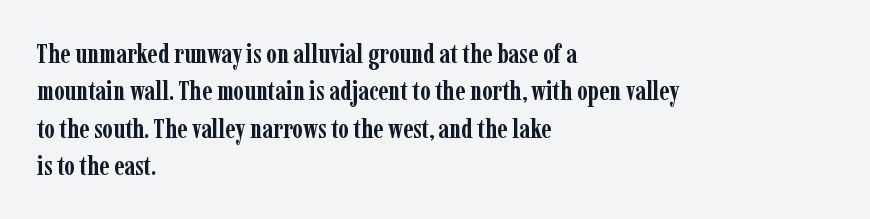
{"italic": "no", "bold": "yes", "underline": "no", "align": "left", "line_spacing": "normal", "line_spacing_ratio": 1.38, "letter_spacing": "normal", "letter_spacing_em": 0.0, "glyph_px": 27}
